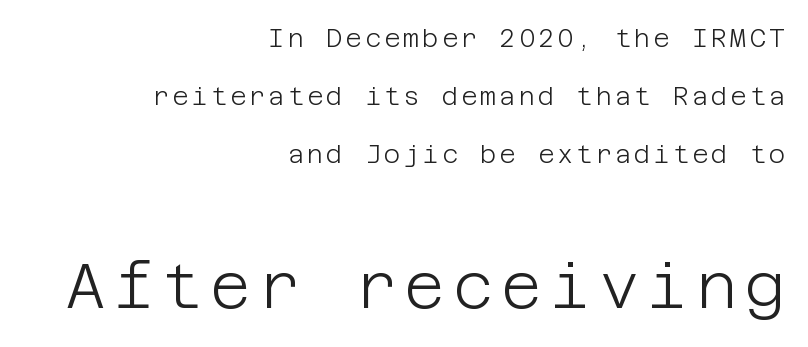
Q: Is the text bold? A: No.
Q: Is the text italic (slanted)? A: No, it is upright.
Q: Is the typeface a serif or a sans-serif typeface? A: Sans-serif.
Q: Is the text underlined? A: No.
Q: How is the paragraph aligned? A: Right-aligned.
Q: Is the spacing between lines tight, normal or loose? A: Loose.
Q: Which block of text is set in a larger size, the first (top) or the second (bottom)? A: The second (bottom) one.
Q: Width (condensed, normal, or wide)? A: Normal.
Q: Stroke contrast? A: Low.
Q: x-height? A: Large.
